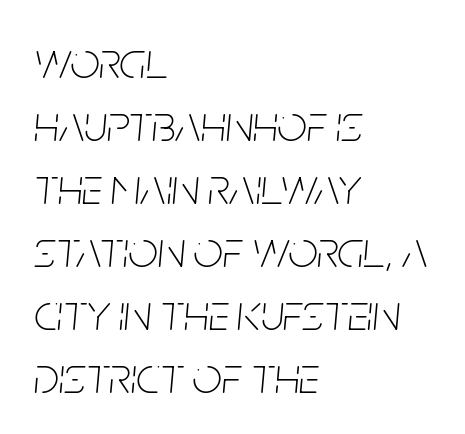
The letters advance in unequal steps, a hallmark of proportional type. Would a proofreader flag this as italicized? Yes. Bare-footed words on every line. The horizontal fit of the characters is conventional and even.
